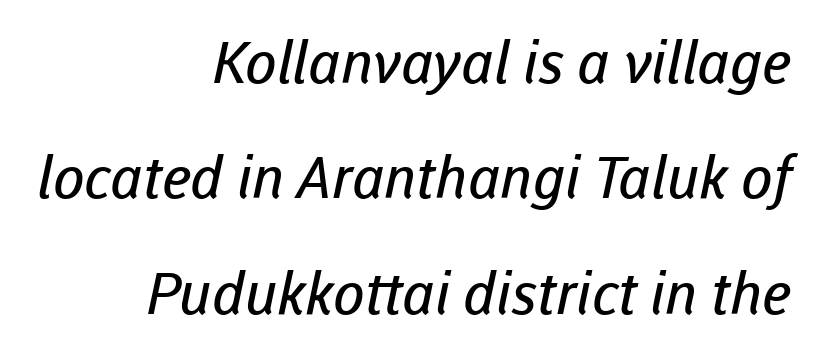
{"serif": "no", "bold": "no", "weight": "regular", "width": "normal", "stroke_contrast": "low", "x_height": "medium", "monospaced": "no", "underline": "no", "align": "right", "line_spacing": "loose", "line_spacing_ratio": 1.99, "letter_spacing": "normal", "letter_spacing_em": 0.0, "glyph_px": 58}
